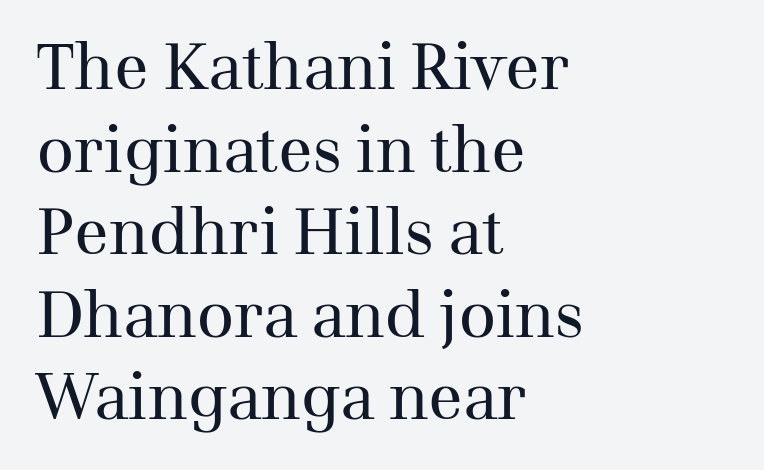
The image shows 64 px regular-weight serif type, upright; set left-aligned, normal line spacing (1.29x), normal letter spacing, not underlined; medium stroke contrast and a medium x-height.
